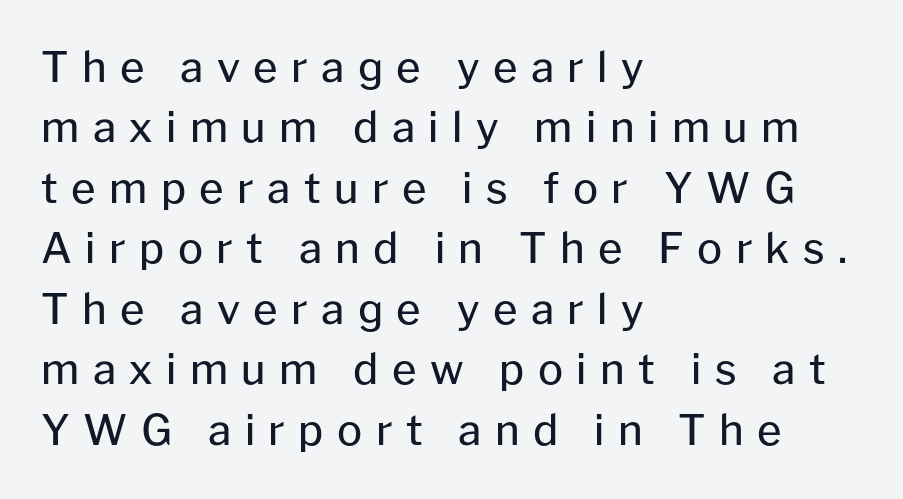
Q: Is the text bold? A: No.
Q: Is the text italic (slanted)? A: No, it is upright.
Q: Is the typeface a serif or a sans-serif typeface? A: Sans-serif.
Q: Is the text underlined? A: No.
Q: How is the paragraph aligned? A: Left-aligned.
Q: Is the spacing between letters normal or unusually wide? A: Unusually wide.
Q: Is the spacing between lines tight, normal or loose? A: Normal.
Q: Width (condensed, normal, or wide)? A: Normal.
Q: Stroke contrast? A: Low.
Q: x-height? A: Medium.
Q: Monospaced? A: No.
